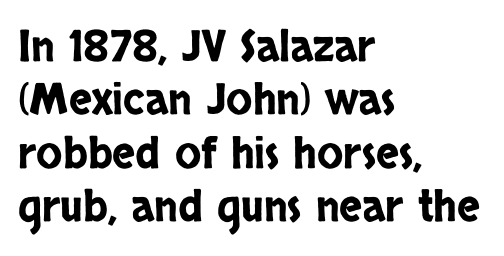
Q: Is the text italic (slanted)? A: No, it is upright.
Q: Is the typeface a serif or a sans-serif typeface? A: Sans-serif.
Q: Is the text underlined? A: No.
Q: How is the paragraph aligned? A: Left-aligned.
Q: Is the spacing between letters normal or unusually wide? A: Normal.
Q: Width (condensed, normal, or wide)? A: Condensed.
Q: Stroke contrast? A: Low.
Q: x-height? A: Large.
Q: Monospaced? A: No.
